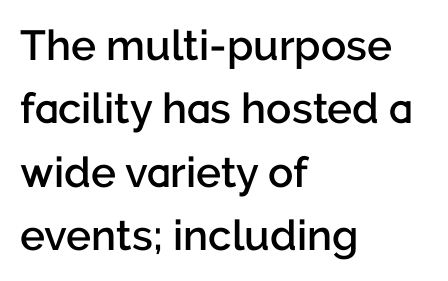
{"serif": "no", "italic": "no", "bold": "semi", "weight": "semibold", "width": "normal", "stroke_contrast": "low", "x_height": "medium", "monospaced": "no", "underline": "no", "align": "left", "line_spacing": "normal", "line_spacing_ratio": 1.51, "letter_spacing": "normal", "letter_spacing_em": 0.0, "glyph_px": 42}
